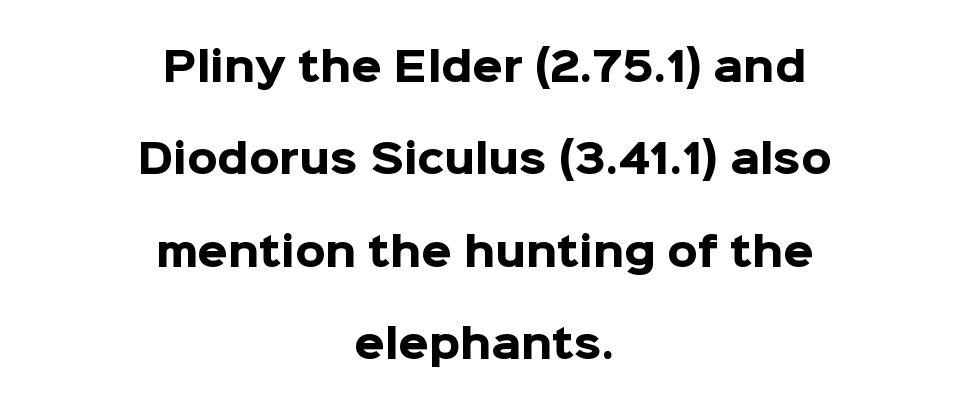
The horizontal fit of the characters is conventional and even. Each letter's strokes conclude bluntly, with no projecting serifs. These lines stand farther apart than default settings would place them. Looks like regular typesetting: each glyph gets only the width it needs.
